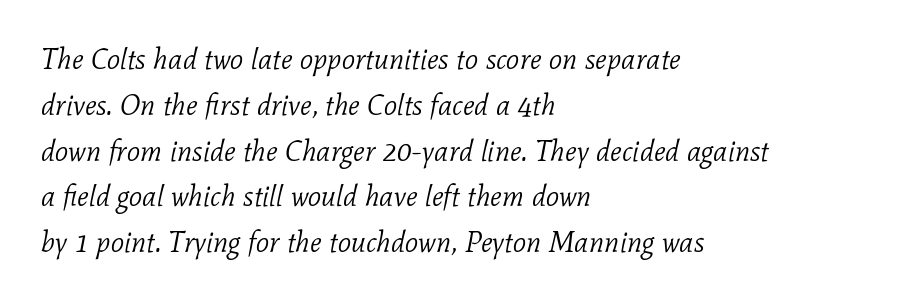
{"serif": "yes", "italic": "yes", "lean": "right", "slant_degrees": 11, "bold": "no", "weight": "light", "width": "normal", "stroke_contrast": "low", "x_height": "medium", "monospaced": "no", "underline": "no", "align": "left", "line_spacing": "normal", "line_spacing_ratio": 1.58, "letter_spacing": "normal", "letter_spacing_em": 0.0, "glyph_px": 29}
